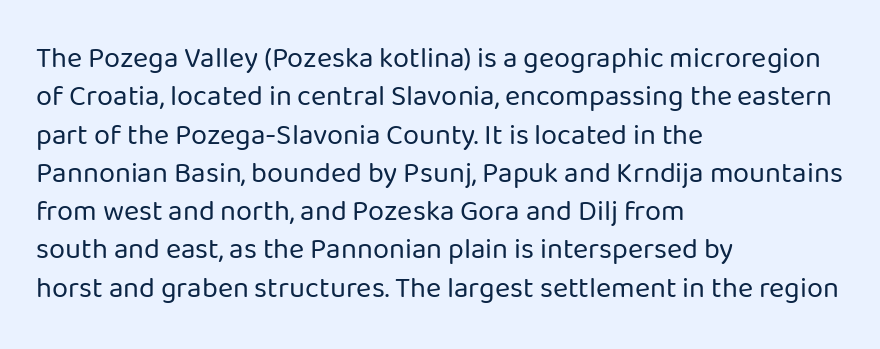
The image shows 29 px regular-weight sans-serif type, upright; set left-aligned, normal line spacing (1.32x), normal letter spacing, not underlined; low stroke contrast and a medium x-height.
